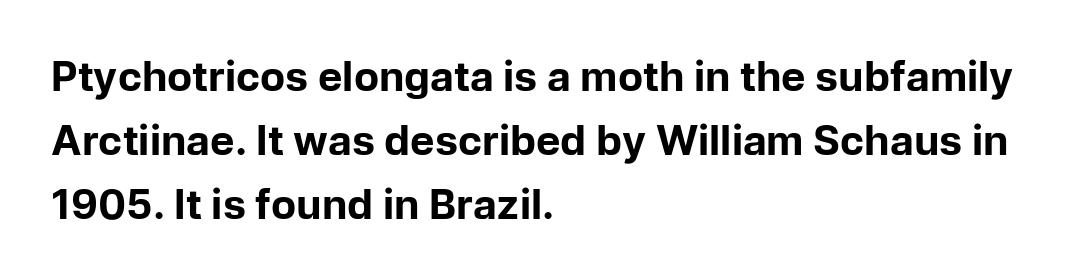
These lines are composed in type without serifs. Vertically, the passage feels balanced, rows spaced as you'd expect. In CSS terms this would be text-align: left. Words appear dense and cohesive because spacing is normal. Varying glyph widths throughout — classic text-font behaviour. Rendered with straight, roman letterforms.
